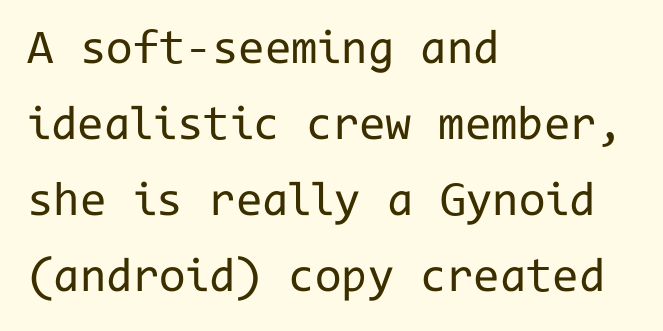
Q: Is the text bold? A: No.
Q: Is the text italic (slanted)? A: No, it is upright.
Q: Is the typeface a serif or a sans-serif typeface? A: Sans-serif.
Q: Is the text underlined? A: No.
Q: How is the paragraph aligned? A: Left-aligned.
Q: Is the spacing between letters normal or unusually wide? A: Normal.
Q: Is the spacing between lines tight, normal or loose? A: Normal.
Q: Width (condensed, normal, or wide)? A: Normal.
Q: Stroke contrast? A: Low.
Q: x-height? A: Medium.
Q: Monospaced? A: Yes.
